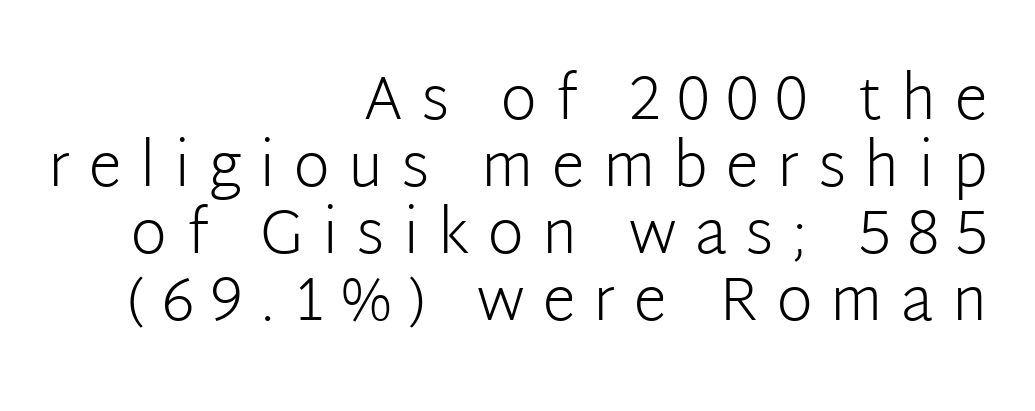
Q: Is the text bold? A: No.
Q: Is the text italic (slanted)? A: No, it is upright.
Q: Is the typeface a serif or a sans-serif typeface? A: Sans-serif.
Q: Is the text underlined? A: No.
Q: How is the paragraph aligned? A: Right-aligned.
Q: Is the spacing between letters normal or unusually wide? A: Unusually wide.
Q: Is the spacing between lines tight, normal or loose? A: Tight.
Q: Width (condensed, normal, or wide)? A: Normal.
Q: Stroke contrast? A: Low.
Q: x-height? A: Medium.
Q: Monospaced? A: No.
